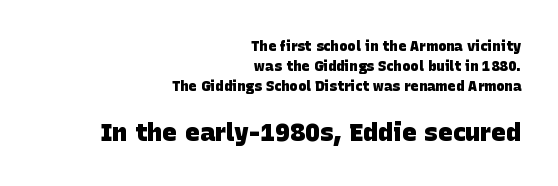
Nothing unusual about the tracking: characters are spaced as the font intends. The paragraph has a hard right edge and a soft left edge. Strong, thick strokes mark this as bold type. Vertical spacing — default.
